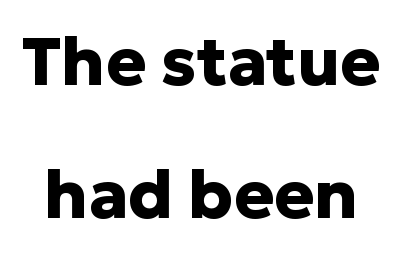
{"serif": "no", "italic": "no", "bold": "yes", "weight": "heavy", "width": "normal", "stroke_contrast": "low", "x_height": "medium", "monospaced": "no", "underline": "no", "line_spacing": "loose", "line_spacing_ratio": 1.98, "letter_spacing": "normal", "letter_spacing_em": 0.0, "glyph_px": 67}
